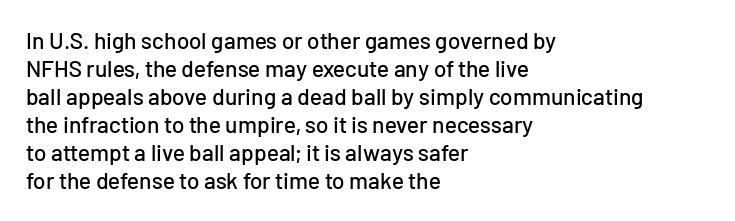
The image shows 23 px text type, upright; set left-aligned, line spacing 1.22x, normal letter spacing, not underlined.
